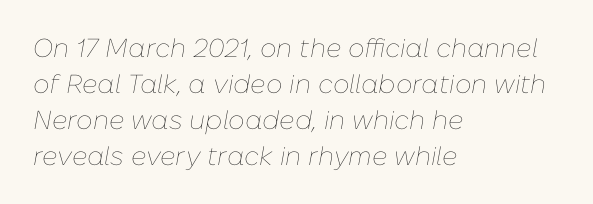
{"italic": "yes", "lean": "right", "slant_degrees": 10, "bold": "no", "underline": "no", "align": "left", "line_spacing": "normal", "line_spacing_ratio": 1.39, "letter_spacing": "normal", "letter_spacing_em": 0.0, "glyph_px": 26}
